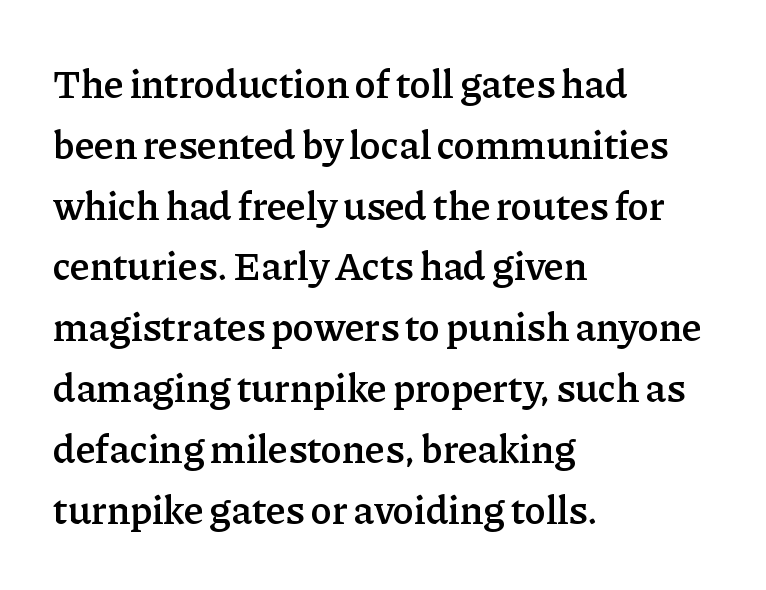
The image shows 40 px semibold serif type, upright; set left-aligned, normal line spacing (1.52x), normal letter spacing, not underlined; low stroke contrast and a medium x-height.
